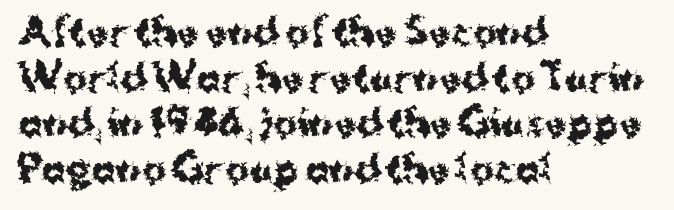
Q: Is the text bold? A: Yes.
Q: Is the text italic (slanted)? A: No, it is upright.
Q: Is the typeface a serif or a sans-serif typeface? A: Sans-serif.
Q: Is the text underlined? A: No.
Q: How is the paragraph aligned? A: Left-aligned.
Q: Is the spacing between letters normal or unusually wide? A: Normal.
Q: Is the spacing between lines tight, normal or loose? A: Normal.
Q: Width (condensed, normal, or wide)? A: Normal.
Q: Stroke contrast? A: Medium.
Q: x-height? A: Medium.
Q: Monospaced? A: No.
